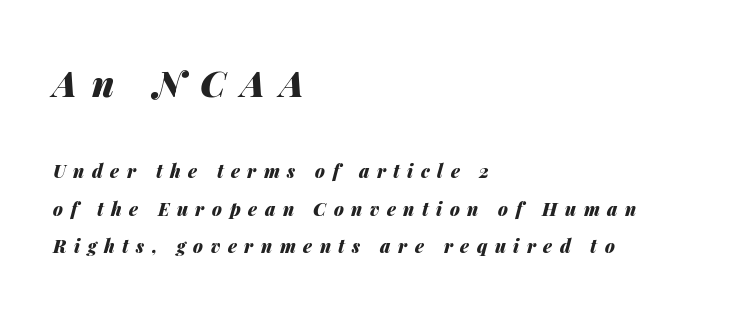
The image shows 36 px heavy type, italic (leaning right); set left-aligned, loose line spacing (2.07x), unusually wide letter spacing (+0.42 em), not underlined; the first (top) block is 2.0x larger; medium stroke contrast and a medium x-height.
